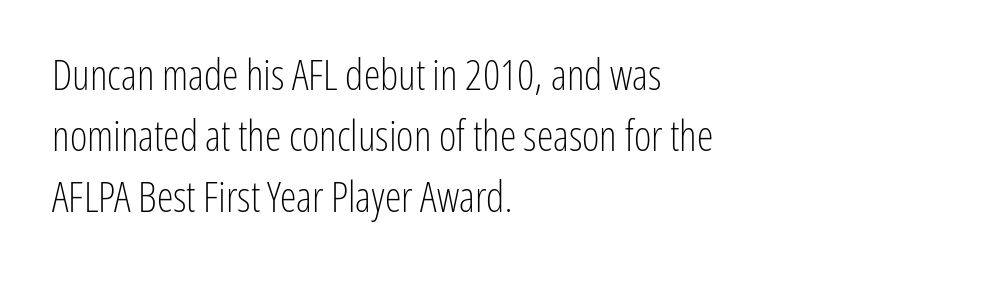
Q: Is the text bold? A: No.
Q: Is the text italic (slanted)? A: No, it is upright.
Q: Is the typeface a serif or a sans-serif typeface? A: Sans-serif.
Q: Is the text underlined? A: No.
Q: How is the paragraph aligned? A: Left-aligned.
Q: Is the spacing between letters normal or unusually wide? A: Normal.
Q: Is the spacing between lines tight, normal or loose? A: Normal.
Q: Width (condensed, normal, or wide)? A: Condensed.
Q: Stroke contrast? A: Low.
Q: x-height? A: Medium.
Q: Monospaced? A: No.
